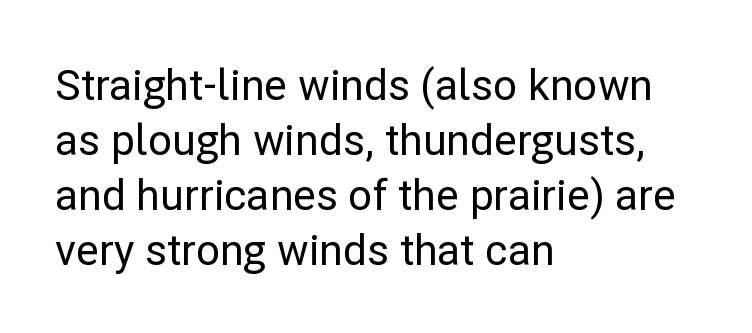
{"serif": "no", "italic": "no", "width": "normal", "stroke_contrast": "low", "x_height": "medium", "monospaced": "no", "underline": "no", "align": "left", "line_spacing": "normal", "line_spacing_ratio": 1.31, "letter_spacing": "normal", "letter_spacing_em": 0.0, "glyph_px": 42}
